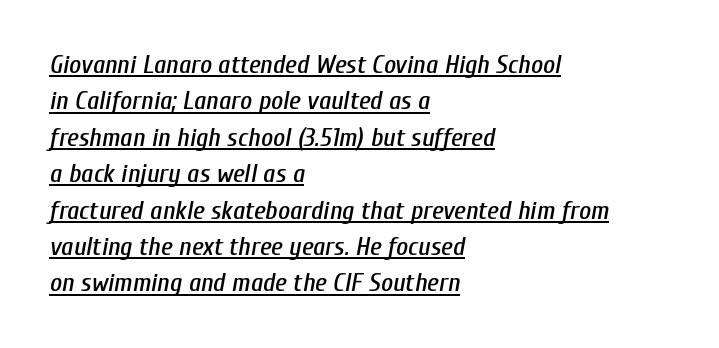
Q: Is the text italic (slanted)? A: Yes, it leans right by about 10 degrees.
Q: Is the text underlined? A: Yes.
Q: How is the paragraph aligned? A: Left-aligned.
Q: Is the spacing between letters normal or unusually wide? A: Normal.
Q: Is the spacing between lines tight, normal or loose? A: Normal.
